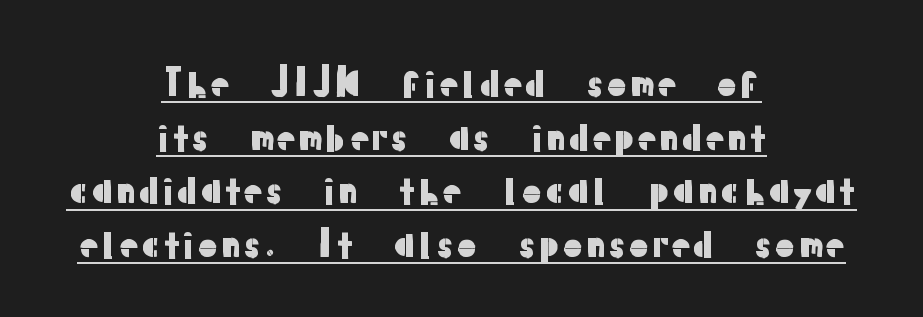
{"serif": "no", "italic": "no", "width": "normal", "stroke_contrast": "low", "x_height": "medium", "monospaced": "no", "underline": "yes", "align": "center", "line_spacing": "normal", "line_spacing_ratio": 1.41, "letter_spacing": "normal", "letter_spacing_em": 0.0, "glyph_px": 38}
